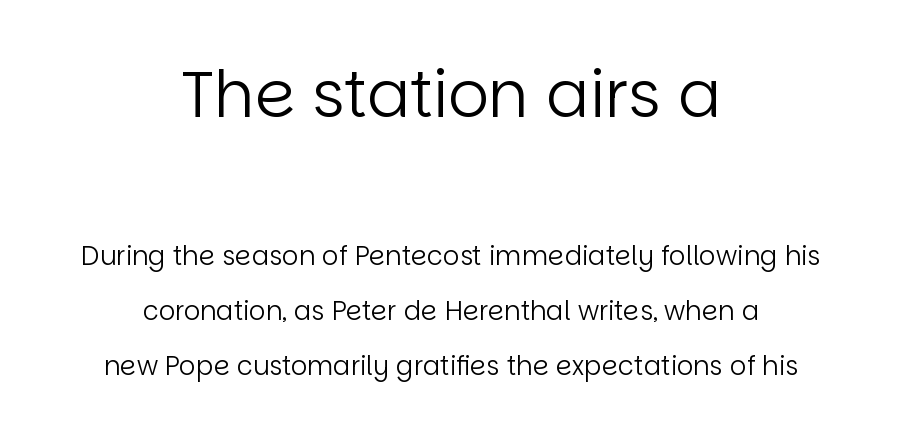
Q: Is the text bold? A: No.
Q: Is the text italic (slanted)? A: No, it is upright.
Q: Is the typeface a serif or a sans-serif typeface? A: Sans-serif.
Q: Is the text underlined? A: No.
Q: How is the paragraph aligned? A: Centered.
Q: Is the spacing between letters normal or unusually wide? A: Normal.
Q: Is the spacing between lines tight, normal or loose? A: Loose.
Q: Which block of text is set in a larger size, the first (top) or the second (bottom)? A: The first (top) one.
Q: Width (condensed, normal, or wide)? A: Normal.
Q: Stroke contrast? A: Low.
Q: x-height? A: Large.
Q: Monospaced? A: No.
